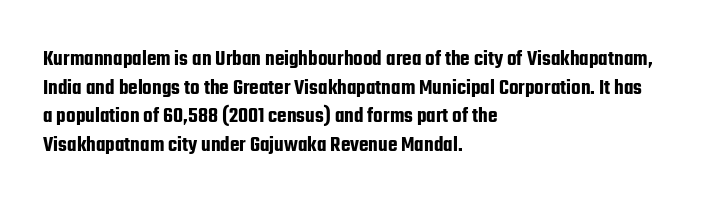
The image shows 22 px text type, upright; set left-aligned, normal line spacing (1.3x), normal letter spacing, not underlined.
